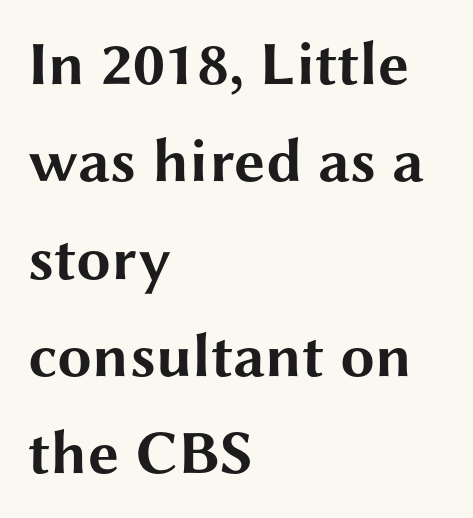
Does the type have serifs? No, each stem ends abruptly. Do the characters align in a grid? No, the font is proportional. Vertical spacing — default. Every character sits straight up, as roman type does. What weight is shown? A full bold with thick strokes.
